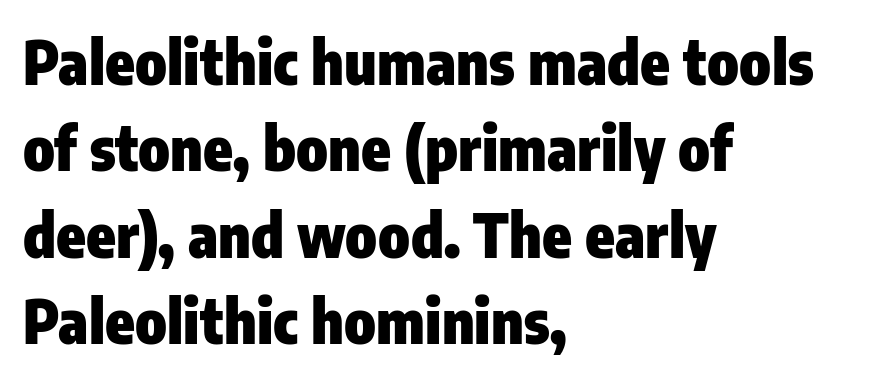
Quick note: interline space is typical. These words are printed bold, with thick strokes throughout. Grotesque or geometric, the face here clearly has no serifs. Short and long lines alike share a common starting point at left.
